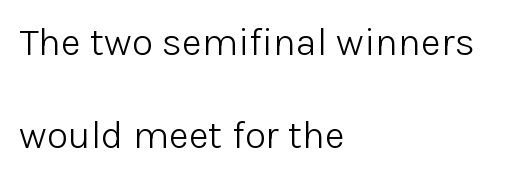
Vertical spacing — loose. Characters remain perfectly vertical along every line. No chunkiness to these letters — they're not bold. This sample uses plain, unmodified letter spacing. These lines stack with their left ends in a neat column.
